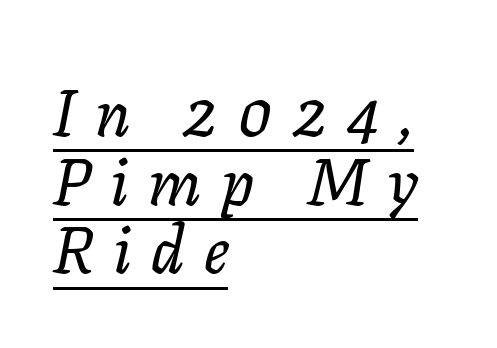
{"serif": "yes", "italic": "yes", "lean": "right", "slant_degrees": 11, "width": "normal", "stroke_contrast": "low", "x_height": "medium", "monospaced": "no", "underline": "yes", "align": "left", "line_spacing": "tight", "line_spacing_ratio": 1.04, "letter_spacing": "wide", "letter_spacing_em": 0.3, "glyph_px": 66}
